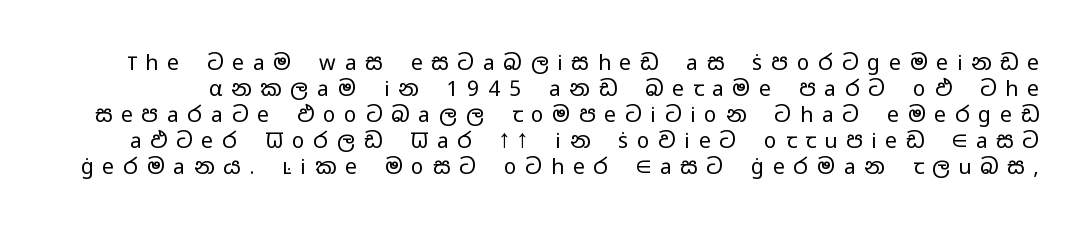
Q: Is the text bold? A: No.
Q: Is the text italic (slanted)? A: No, it is upright.
Q: Is the text underlined? A: No.
Q: Is the spacing between letters normal or unusually wide? A: Unusually wide.
